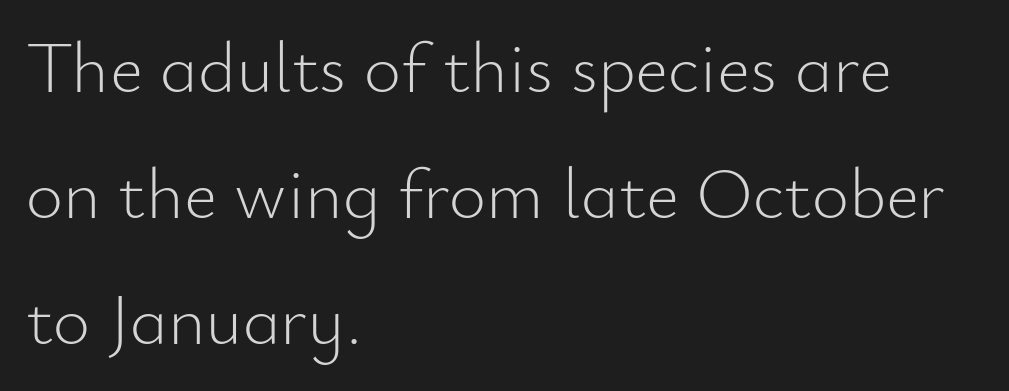
The image shows 72 px light sans-serif type, upright; set left-aligned, line spacing 1.75x, normal letter spacing, not underlined; low stroke contrast and a small x-height.
